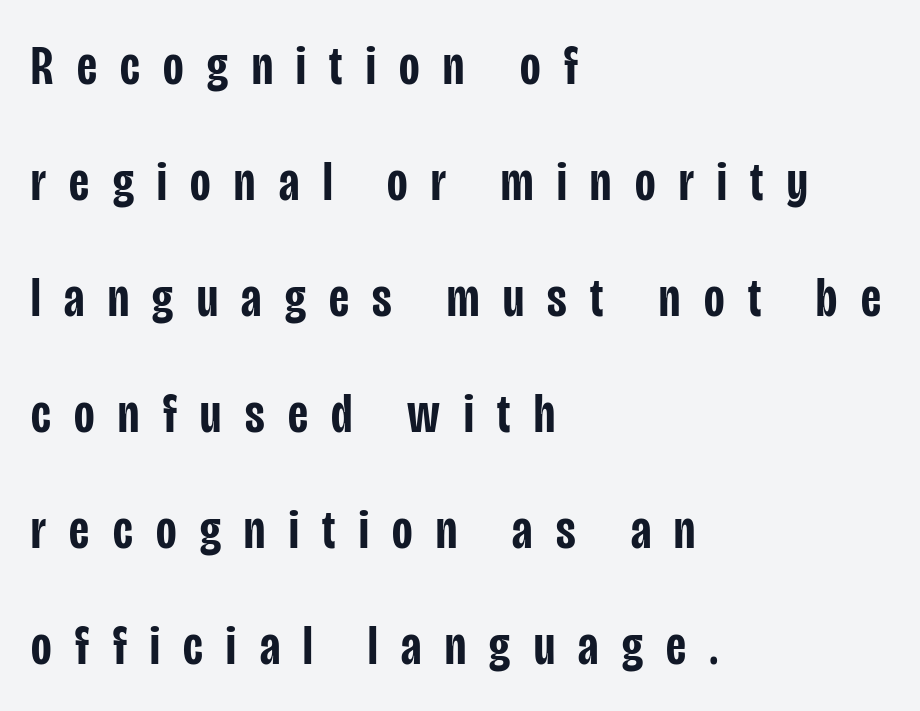
{"serif": "no", "italic": "no", "bold": "semi", "weight": "semibold", "width": "condensed", "stroke_contrast": "low", "x_height": "large", "monospaced": "no", "underline": "no", "align": "left", "line_spacing": "loose", "line_spacing_ratio": 2.07, "letter_spacing": "wide", "letter_spacing_em": 0.42, "glyph_px": 56}
